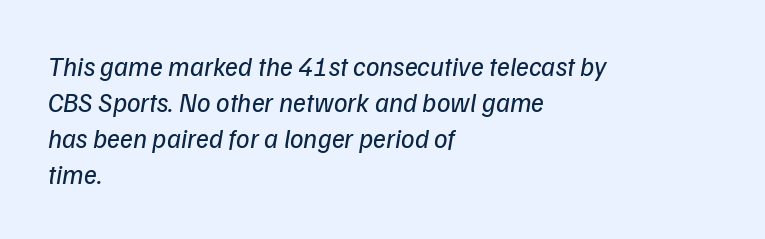
Line spacing here is normal. Default kerning and tracking; the words read as compact shapes. The characters are drawn with everyday or finer stroke widths. Anything drawn beneath the words? Only blank space.
